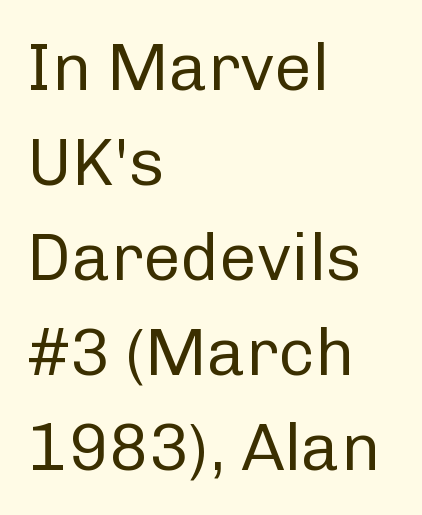
{"serif": "no", "italic": "no", "bold": "no", "weight": "regular", "width": "normal", "stroke_contrast": "low", "x_height": "medium", "monospaced": "no", "underline": "no", "align": "left", "line_spacing": "normal", "line_spacing_ratio": 1.44, "letter_spacing": "normal", "letter_spacing_em": 0.0, "glyph_px": 66}
